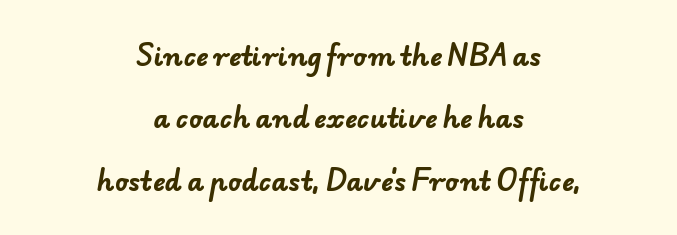
Q: Is the text bold? A: Yes.
Q: Is the text underlined? A: No.
Q: How is the paragraph aligned? A: Centered.
Q: Is the spacing between letters normal or unusually wide? A: Normal.
Q: Is the spacing between lines tight, normal or loose? A: Loose.
